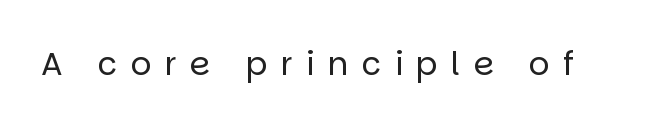
The image shows 32 px regular-weight sans-serif type, upright; set unusually wide letter spacing (+0.42 em), not underlined; low stroke contrast and a large x-height.
